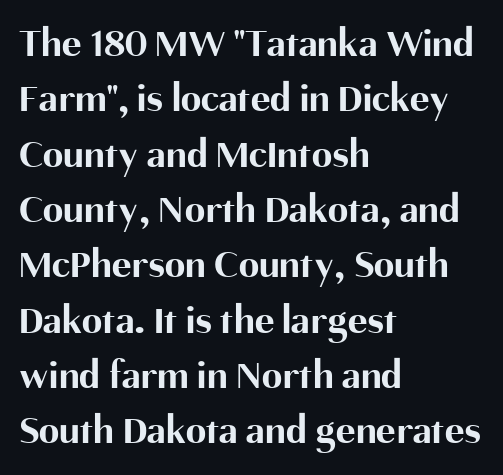
{"serif": "no", "italic": "no", "bold": "yes", "weight": "bold", "width": "normal", "stroke_contrast": "medium", "x_height": "medium", "monospaced": "no", "underline": "no", "align": "left", "line_spacing": "normal", "line_spacing_ratio": 1.35, "letter_spacing": "normal", "letter_spacing_em": 0.0, "glyph_px": 41}
